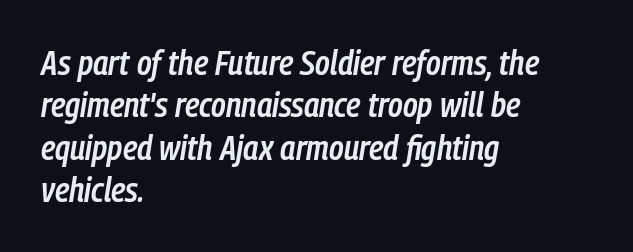
{"italic": "yes", "lean": "right", "slant_degrees": 9, "bold": "semi", "weight": "semibold", "width": "condensed", "stroke_contrast": "low", "x_height": "medium", "monospaced": "no", "underline": "no", "align": "left", "line_spacing_ratio": 1.21, "letter_spacing": "normal", "letter_spacing_em": 0.0, "glyph_px": 35}
